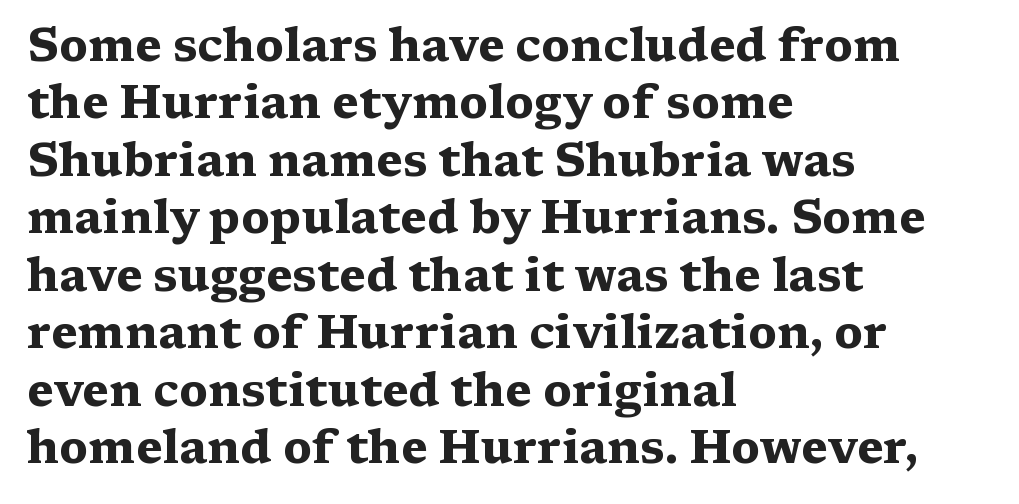
{"serif": "yes", "italic": "no", "bold": "yes", "weight": "heavy", "width": "wide", "stroke_contrast": "medium", "x_height": "medium", "monospaced": "no", "underline": "no", "align": "left", "line_spacing": "normal", "line_spacing_ratio": 1.25, "letter_spacing": "normal", "letter_spacing_em": 0.0, "glyph_px": 46}
